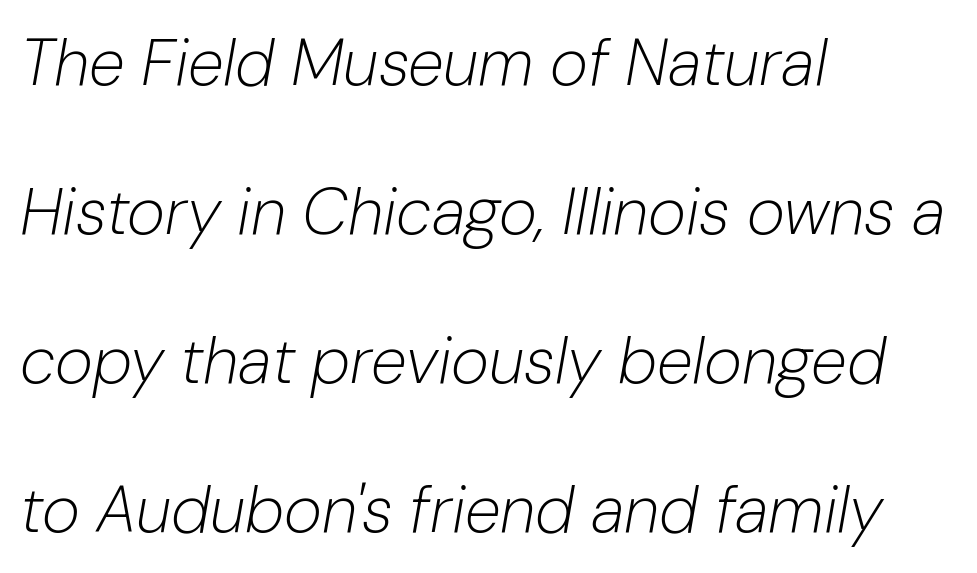
{"italic": "yes", "lean": "right", "slant_degrees": 10, "bold": "no", "weight": "light", "width": "normal", "stroke_contrast": "low", "x_height": "medium", "monospaced": "no", "underline": "no", "align": "left", "line_spacing": "loose", "line_spacing_ratio": 2.29, "letter_spacing": "normal", "letter_spacing_em": 0.0, "glyph_px": 65}
